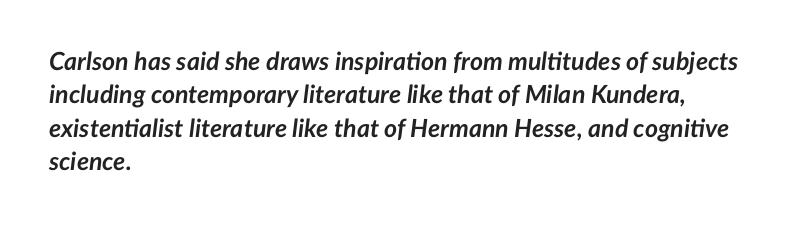
Q: Is the text bold? A: Yes.
Q: Is the text italic (slanted)? A: Yes, it leans right by about 7 degrees.
Q: Is the text underlined? A: No.
Q: How is the paragraph aligned? A: Left-aligned.
Q: Is the spacing between letters normal or unusually wide? A: Normal.
Q: Is the spacing between lines tight, normal or loose? A: Normal.
